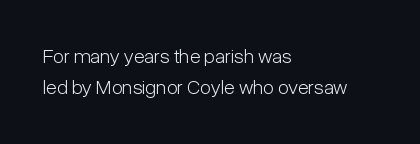
The image shows 20 px text type, upright; set left-aligned, normal line spacing (1.54x), normal letter spacing, not underlined.
